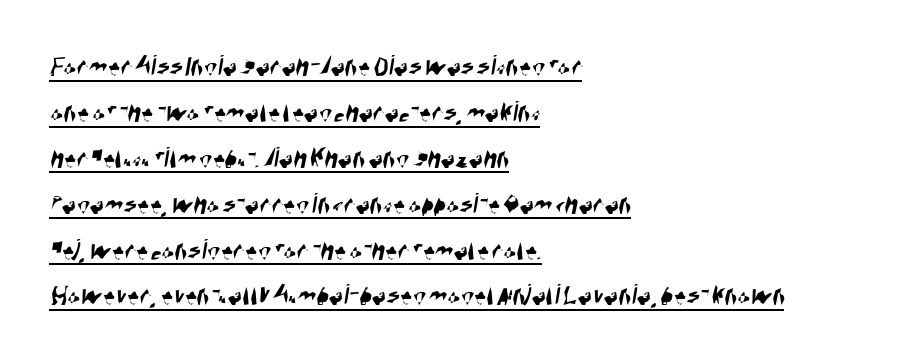
Q: Is the typeface a serif or a sans-serif typeface? A: Sans-serif.
Q: Is the text underlined? A: Yes.
Q: How is the paragraph aligned? A: Left-aligned.
Q: Is the spacing between letters normal or unusually wide? A: Normal.
Q: Is the spacing between lines tight, normal or loose? A: Normal.
Q: Width (condensed, normal, or wide)? A: Condensed.
Q: Stroke contrast? A: High.
Q: x-height? A: Large.
Q: Monospaced? A: No.
